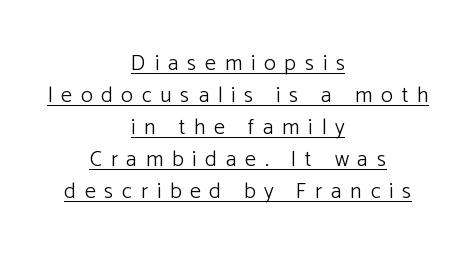
Q: Is the text bold? A: No.
Q: Is the text italic (slanted)? A: No, it is upright.
Q: Is the text underlined? A: Yes.
Q: How is the paragraph aligned? A: Centered.
Q: Is the spacing between letters normal or unusually wide? A: Unusually wide.
Q: Is the spacing between lines tight, normal or loose? A: Normal.
